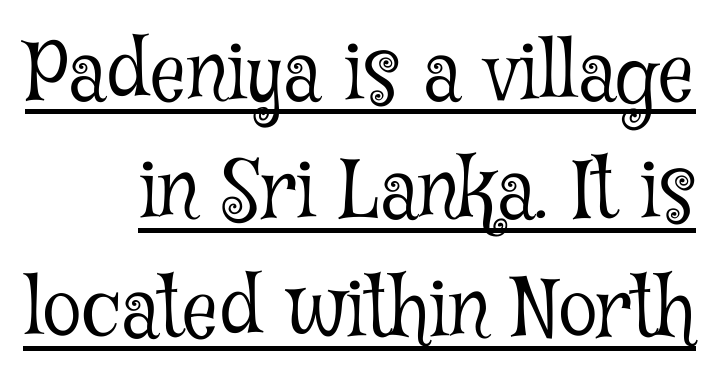
{"serif": "yes", "italic": "no", "bold": "no", "weight": "light", "width": "condensed", "stroke_contrast": "low", "x_height": "medium", "monospaced": "no", "underline": "yes", "align": "right", "line_spacing": "normal", "line_spacing_ratio": 1.5, "letter_spacing": "normal", "letter_spacing_em": 0.0, "glyph_px": 79}
